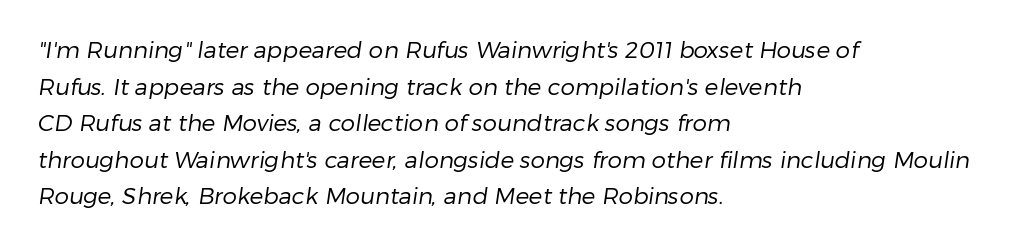
These lines sit exactly where default settings would place them. Teacher's note: observe the even left margin — that is flush-left alignment. Unmarked baselines from the first word to the last. The horizontal fit of the characters is conventional and even. Summary of weight: not heavy and not bold.
